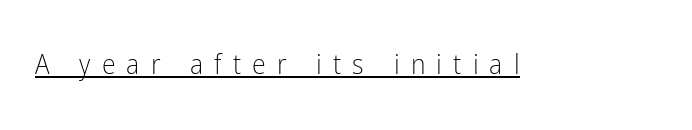
The image shows 28 px light, condensed sans-serif type, upright; set unusually wide letter spacing (+0.4 em), underlined; low stroke contrast and a medium x-height.
